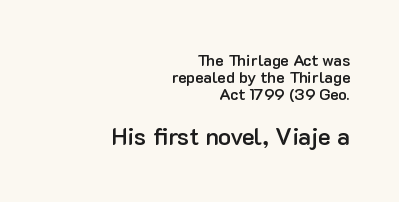
The image shows 24 px text type, upright; set right-aligned, tight line spacing (1.06x), normal letter spacing, not underlined; the second (bottom) block is 1.5x larger.
